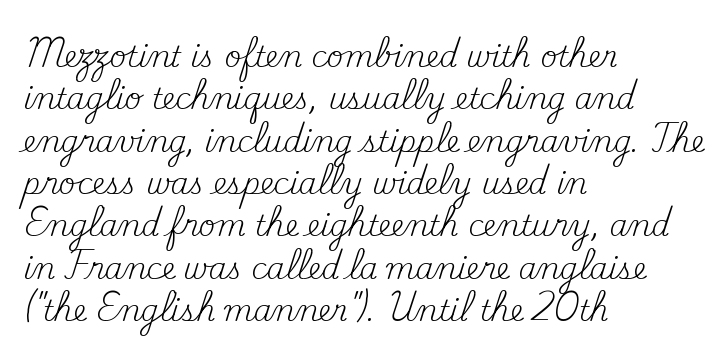
{"serif": "yes", "bold": "no", "weight": "regular", "width": "normal", "stroke_contrast": "medium", "x_height": "small", "monospaced": "no", "underline": "no", "align": "left", "line_spacing": "normal", "line_spacing_ratio": 1.46, "letter_spacing": "normal", "letter_spacing_em": 0.0, "glyph_px": 29}
